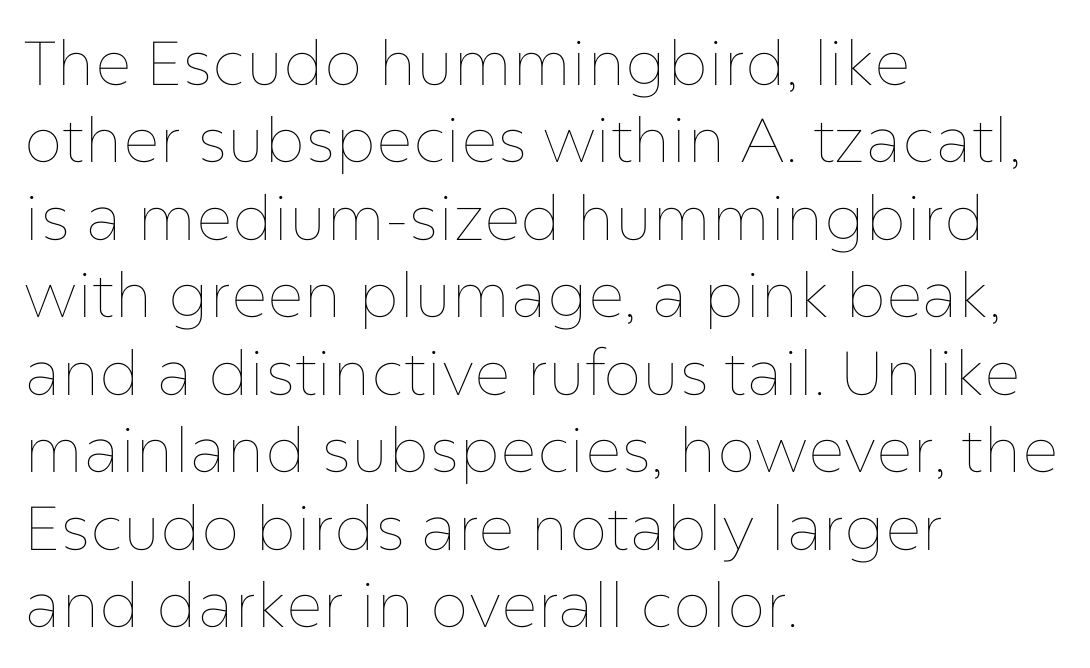
Q: Is the text bold? A: No.
Q: Is the text italic (slanted)? A: No, it is upright.
Q: Is the text underlined? A: No.
Q: How is the paragraph aligned? A: Left-aligned.
Q: Is the spacing between letters normal or unusually wide? A: Normal.
Q: Is the spacing between lines tight, normal or loose? A: Normal.
Q: Width (condensed, normal, or wide)? A: Normal.
Q: Stroke contrast? A: Low.
Q: x-height? A: Medium.
Q: Monospaced? A: No.
